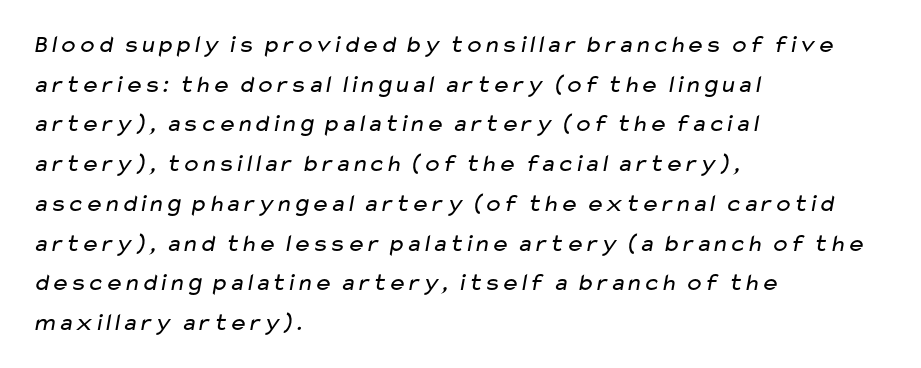
The image shows 25 px text type; set left-aligned, normal line spacing (1.59x), normal letter spacing, not underlined.
